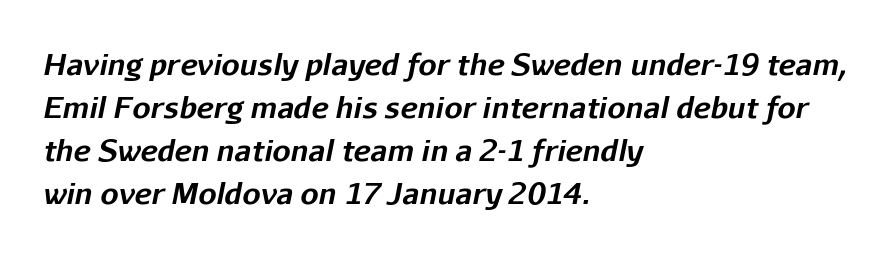
The face used here is proportionally spaced, like ordinary book or web type. Does extra space separate the letters? No, they use regular spacing. Regular leading. The glyphs have the mass of a bold cut. In terms of posture, this sample is oblique.
